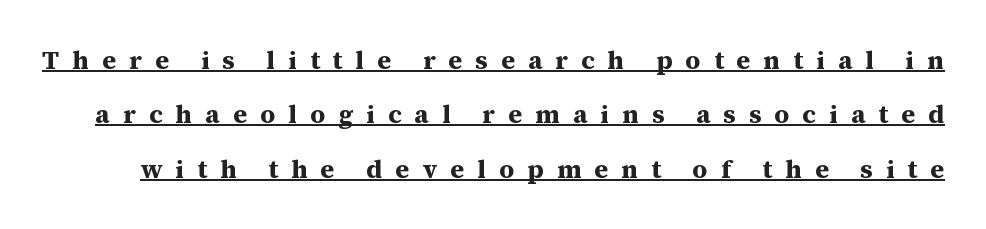
Quick note: not italic, upright. The string is rendered with underlining switched on. Heavy, bold letterforms. What's the leading like? Stretched, with rows far apart. Honestly, the letter spacing is so wide it's the main thing you notice.
